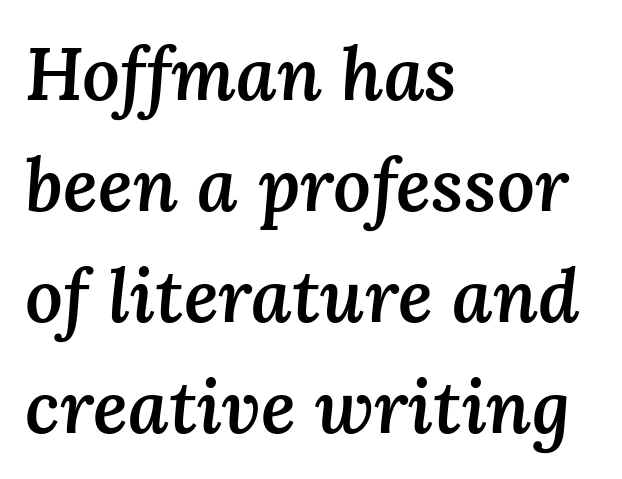
The image shows 74 px semibold type, italic (leaning right); set left-aligned, normal line spacing (1.5x), normal letter spacing, not underlined; medium stroke contrast and a medium x-height.
